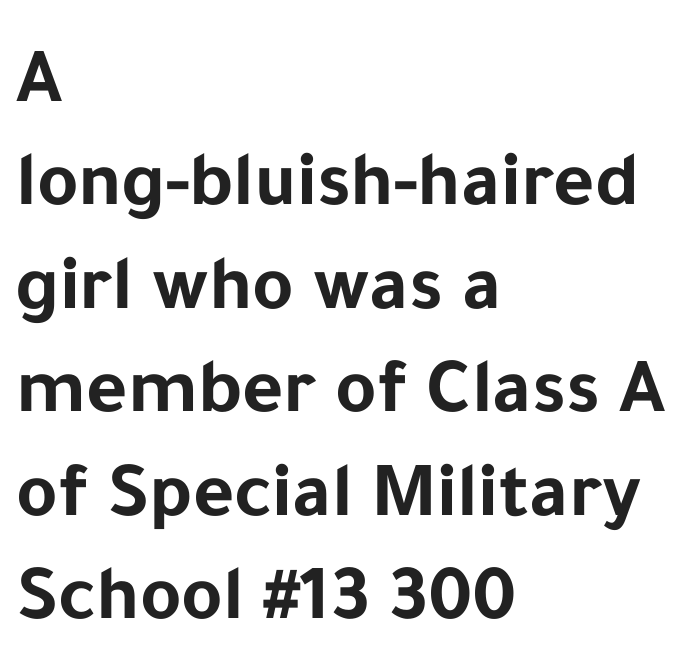
Posture: vertical. The rendering keeps characters at their native spacing. Descenders are the only things crossing below the line. Stroke terminals: plain, sans-serif. The typesetting leans heavy: a genuine bold. Students, observe: this is what conventionally led text looks like.
